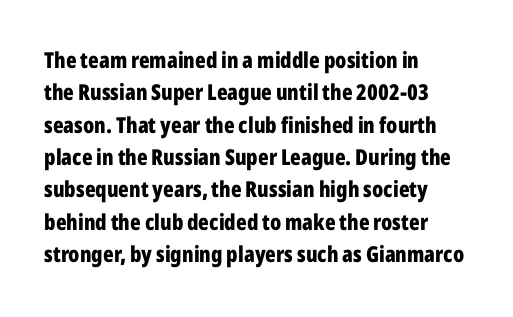
This block has exactly the height ordinary leading produces. A roman cut, with each character standing at attention. Typesetter's note: full bold, strokes at maximum text heaviness. The rendering anchors every line to the left-hand side.
